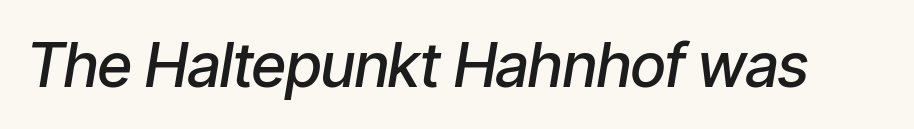
{"italic": "yes", "lean": "right", "slant_degrees": 9, "bold": "semi", "weight": "semibold", "width": "condensed", "stroke_contrast": "low", "x_height": "medium", "monospaced": "no", "underline": "no", "letter_spacing": "normal", "letter_spacing_em": 0.0, "glyph_px": 61}
